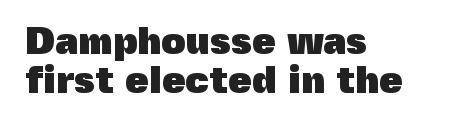
I'd call this a sans setting — the letters go barefoot. Successive baselines arrive quickly, one right under another. The letters advance in unequal steps, a hallmark of proportional type. The passage is arranged the way most books set body copy — flush left.
